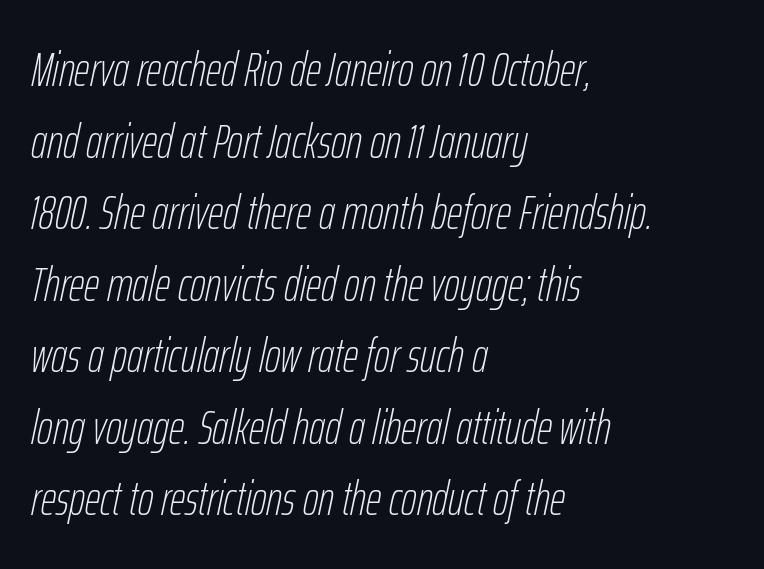
The image shows 48 px thin, condensed type, italic (leaning right); set left-aligned, normal line spacing (1.49x), normal letter spacing, not underlined; low stroke contrast and a medium x-height.
